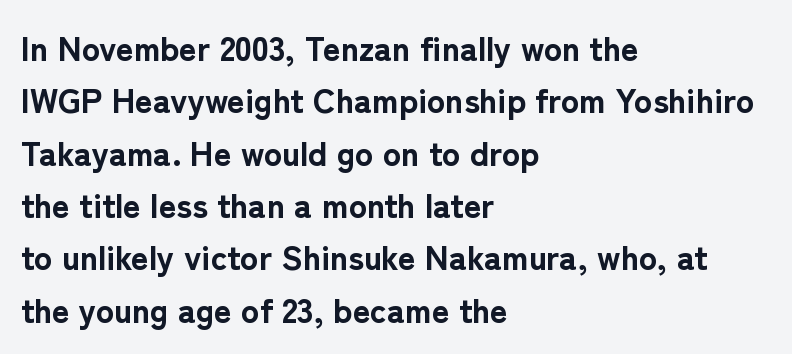
The image shows 34 px bold sans-serif type, upright; set left-aligned, normal line spacing (1.54x), normal letter spacing, not underlined; low stroke contrast and a medium x-height.
